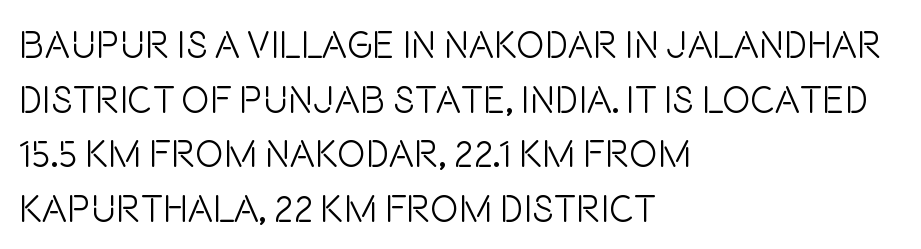
Posture: straight, roman, zero tilt. Do the characters align in a grid? No, the font is proportional. Stroke mass is kept to a normal reading level or below. Line beginnings align vertically; line endings do not. The specimen omits any rule beneath the text block's lines. The glyphs in this specimen are sans serif.
